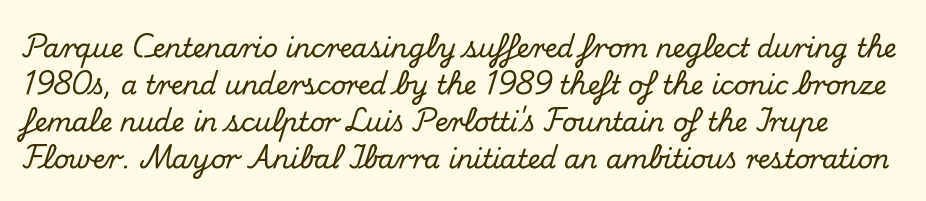
{"underline": "no", "line_spacing": "normal", "line_spacing_ratio": 1.42, "letter_spacing": "normal", "letter_spacing_em": 0.0, "glyph_px": 26}
